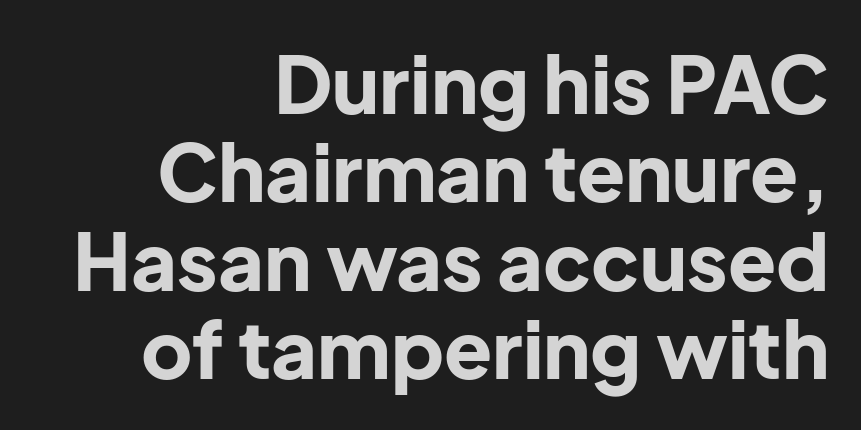
Unmarked baselines from the first word to the last. You could not count columns in this text — the font is proportionally spaced. Look at the tracking — it's just the regular setting, nothing added. Pretty heavy lettering here — definitely bold.
